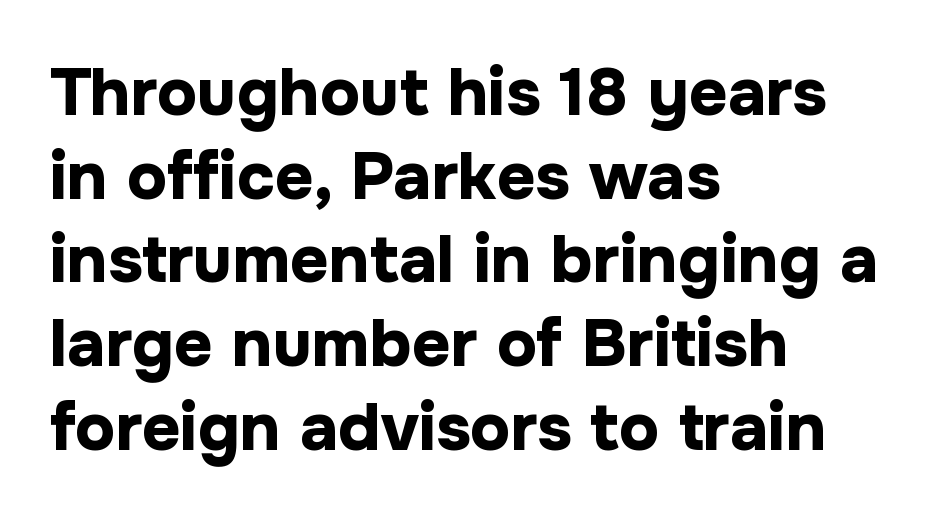
The image shows 67 px bold sans-serif type, upright; set left-aligned, normal line spacing (1.25x), normal letter spacing, not underlined; low stroke contrast and a medium x-height.
